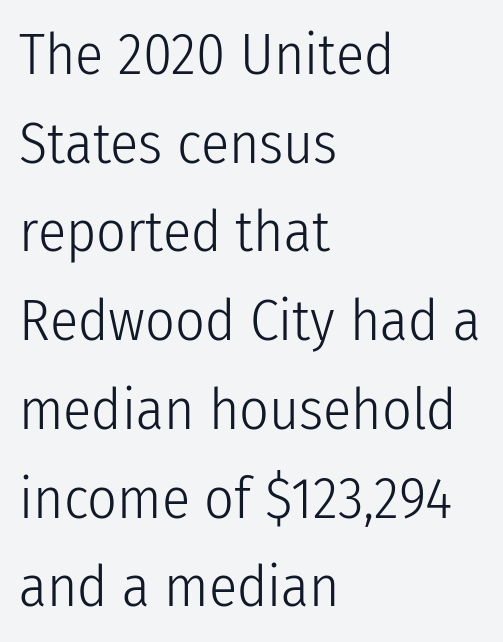
Descenders are the only things crossing below the line. This sample uses an upright cut, with every glyph sitting square on the baseline. These lines are rendered in a variable-pitch font. Nothing sits at the stroke ends, so this counts as sans-serif.
